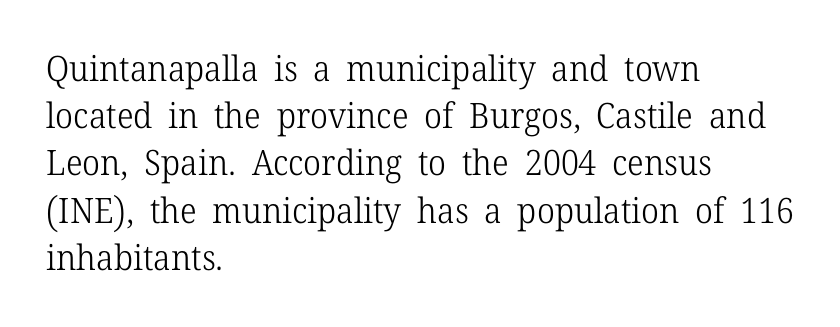
A normal amount of white space separates one row of letters from the next. The passage is arranged the way most books set body copy — flush left. Letterform terminals end in serifs throughout the passage. The specimen omits any rule beneath the text block's lines. Ink coverage per letter is moderate at most.
